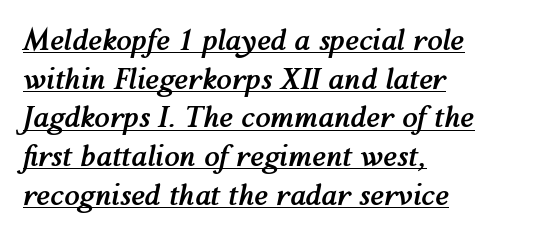
Q: Is the text bold? A: Yes.
Q: Is the text italic (slanted)? A: Yes, it leans right by about 12 degrees.
Q: Is the text underlined? A: Yes.
Q: How is the paragraph aligned? A: Left-aligned.
Q: Is the spacing between letters normal or unusually wide? A: Normal.
Q: Is the spacing between lines tight, normal or loose? A: Normal.
Q: Width (condensed, normal, or wide)? A: Normal.
Q: Stroke contrast? A: Medium.
Q: x-height? A: Medium.
Q: Monospaced? A: No.
